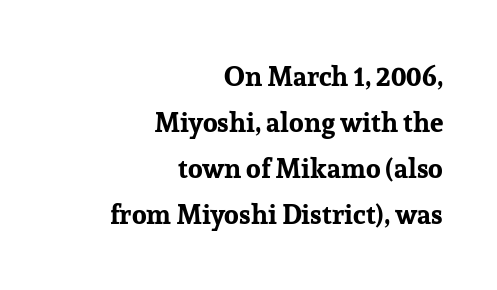
Q: Is the text bold? A: Yes.
Q: Is the text italic (slanted)? A: No, it is upright.
Q: Is the text underlined? A: No.
Q: How is the paragraph aligned? A: Right-aligned.
Q: Is the spacing between letters normal or unusually wide? A: Normal.
Q: Is the spacing between lines tight, normal or loose? A: Normal.
